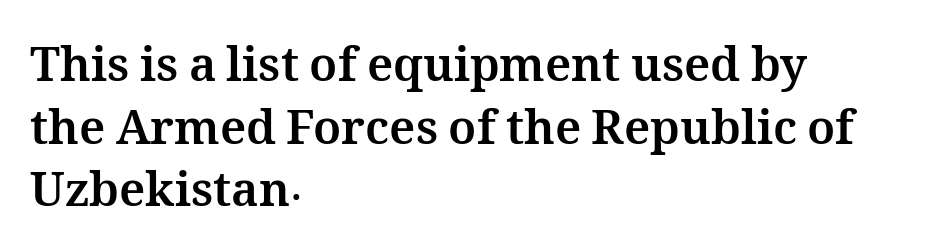
Q: Is the text bold? A: Yes.
Q: Is the text italic (slanted)? A: No, it is upright.
Q: Is the text underlined? A: No.
Q: How is the paragraph aligned? A: Left-aligned.
Q: Is the spacing between letters normal or unusually wide? A: Normal.
Q: Is the spacing between lines tight, normal or loose? A: Normal.
Q: Width (condensed, normal, or wide)? A: Normal.
Q: Stroke contrast? A: Medium.
Q: x-height? A: Medium.
Q: Monospaced? A: No.
